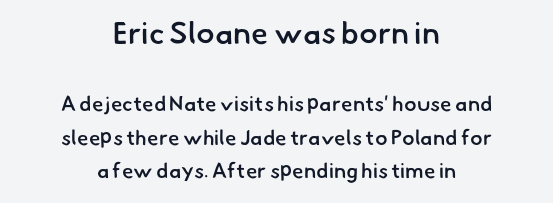
Two sizes are in play, and the larger belongs to the first block. The space between consecutive lines is moderate. Underlining? Definitely not there. No feet cap the strokes, marking this as sans-serif type. Character widths vary here, with narrow letters taking less room than wide ones.
